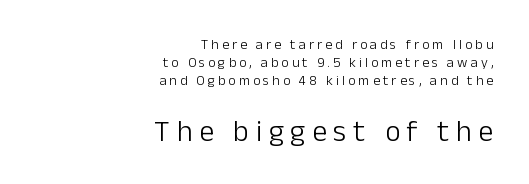
The image shows 30 px light sans-serif type, upright; set right-aligned, normal line spacing (1.29x), unusually wide letter spacing (+0.22 em), not underlined; the second (bottom) block is 2.14x larger; low stroke contrast and a medium x-height.
